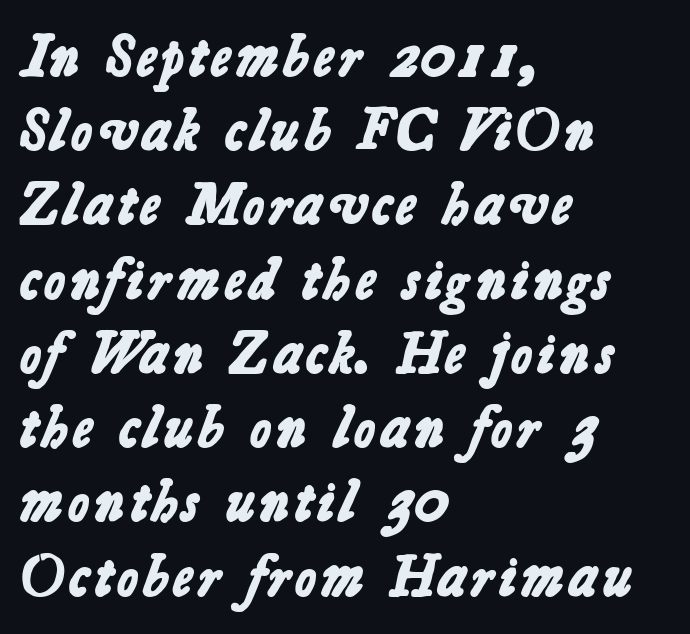
Looks like regular typesetting: each glyph gets only the width it needs. There is no visible air inserted between adjacent glyphs. The setting favours the left margin, as ordinary paragraphs usually do. The passage shown is not underscored anywhere.
